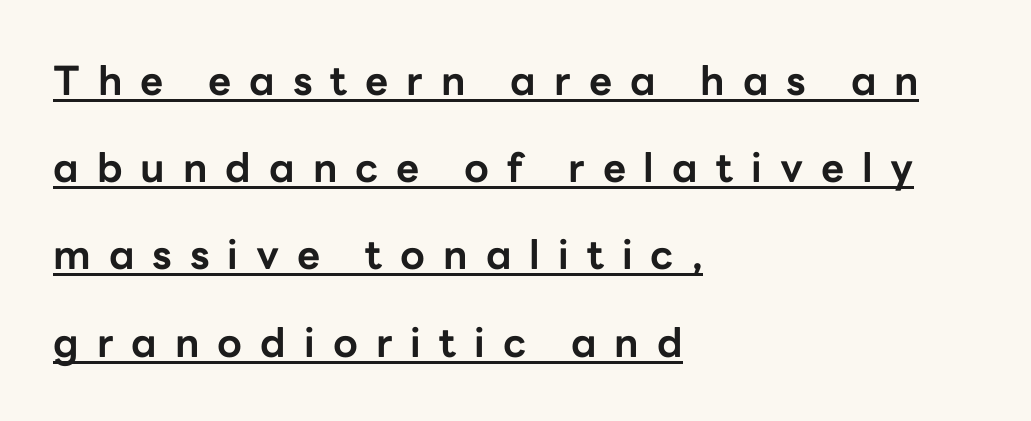
Q: Is the text bold? A: Yes.
Q: Is the text italic (slanted)? A: No, it is upright.
Q: Is the typeface a serif or a sans-serif typeface? A: Sans-serif.
Q: Is the text underlined? A: Yes.
Q: How is the paragraph aligned? A: Left-aligned.
Q: Is the spacing between letters normal or unusually wide? A: Unusually wide.
Q: Is the spacing between lines tight, normal or loose? A: Loose.
Q: Width (condensed, normal, or wide)? A: Normal.
Q: Stroke contrast? A: Low.
Q: x-height? A: Medium.
Q: Monospaced? A: No.
